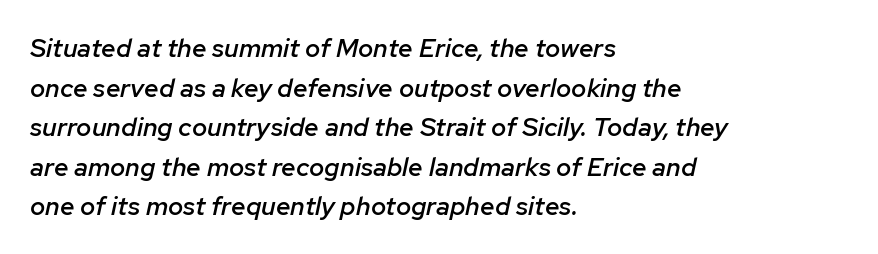
{"italic": "yes", "lean": "right", "slant_degrees": 12, "bold": "semi", "underline": "no", "align": "left", "line_spacing": "normal", "line_spacing_ratio": 1.52, "letter_spacing": "normal", "letter_spacing_em": 0.0, "glyph_px": 26}
